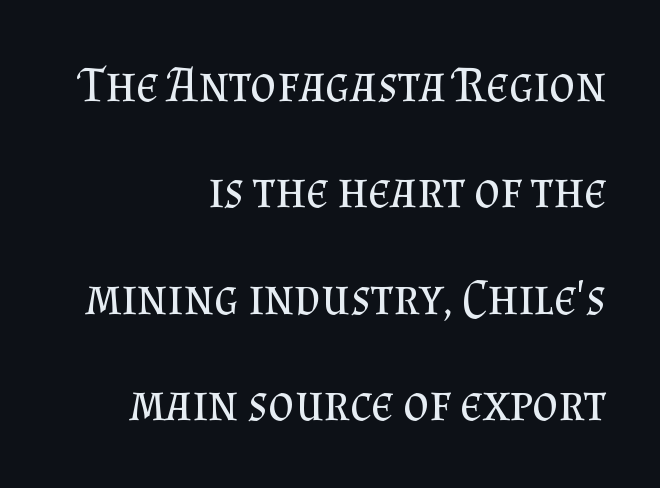
Note the varied advance widths — an 'i' is clearly narrower than an 'm'. The designer went with a serif here, giving each stem small feet. Widely set lines give the paragraph a tall, airy silhouette. Leftover space on each line is placed entirely before the opening word.
